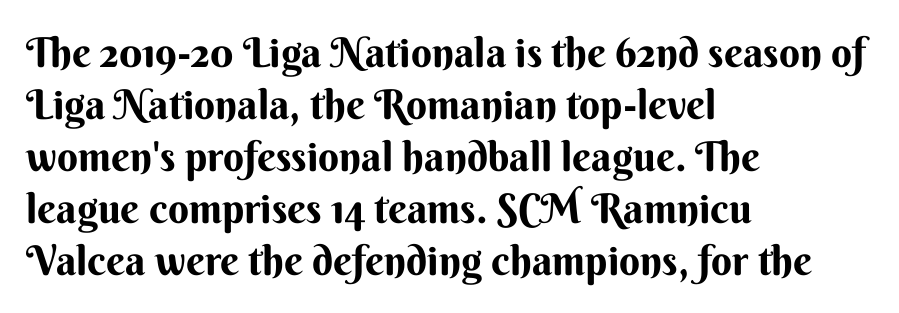
Nope, not italic — everything's standing straight. A typesetter would call this zero additional tracking. Regarding leading, the lines here are spaced in the standard way. The passage shown is typed in a proportional face where columns would drift. A bare baseline throughout the passage.
